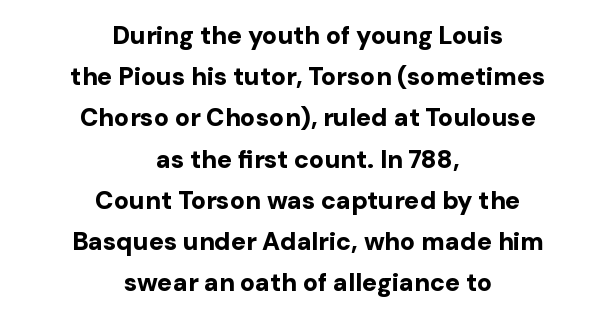
Q: Is the text bold? A: Yes.
Q: Is the text italic (slanted)? A: No, it is upright.
Q: Is the text underlined? A: No.
Q: How is the paragraph aligned? A: Centered.
Q: Is the spacing between letters normal or unusually wide? A: Normal.
Q: Is the spacing between lines tight, normal or loose? A: Normal.
